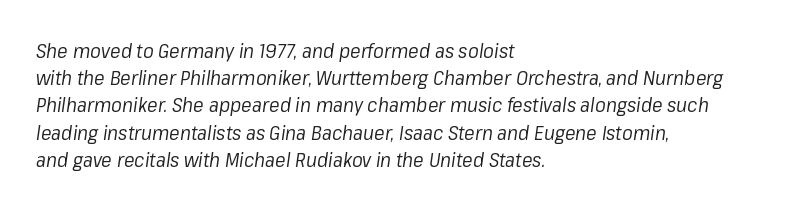
{"italic": "yes", "lean": "right", "slant_degrees": 8, "bold": "no", "underline": "no", "align": "left", "line_spacing": "normal", "line_spacing_ratio": 1.36, "letter_spacing": "normal", "letter_spacing_em": 0.0, "glyph_px": 20}
